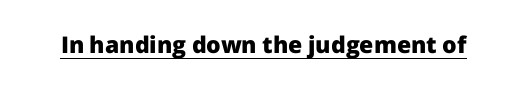
The image shows 23 px bold type, upright; set normal letter spacing, underlined.
